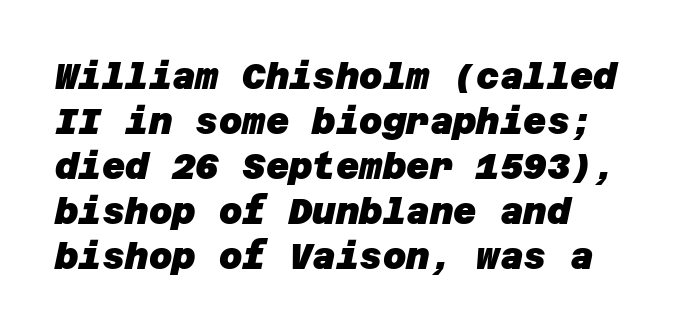
Q: Is the text bold? A: Yes.
Q: Is the typeface a serif or a sans-serif typeface? A: Sans-serif.
Q: Is the text underlined? A: No.
Q: How is the paragraph aligned? A: Left-aligned.
Q: Is the spacing between letters normal or unusually wide? A: Normal.
Q: Is the spacing between lines tight, normal or loose? A: Normal.
Q: Width (condensed, normal, or wide)? A: Normal.
Q: Stroke contrast? A: Low.
Q: x-height? A: Large.
